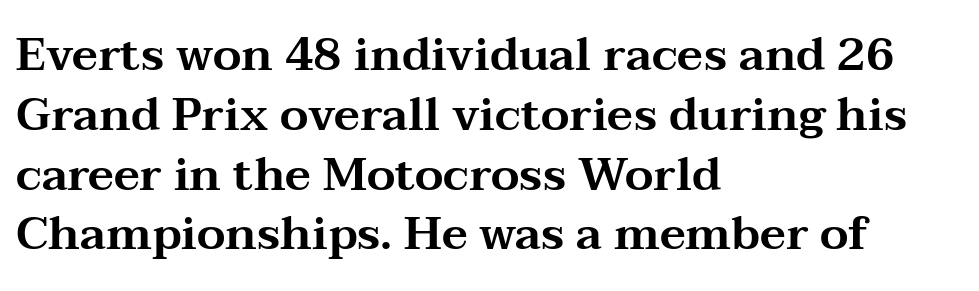
The image shows 46 px wide serif type, upright; set left-aligned, normal line spacing (1.3x), normal letter spacing, not underlined; medium stroke contrast and a medium x-height.
